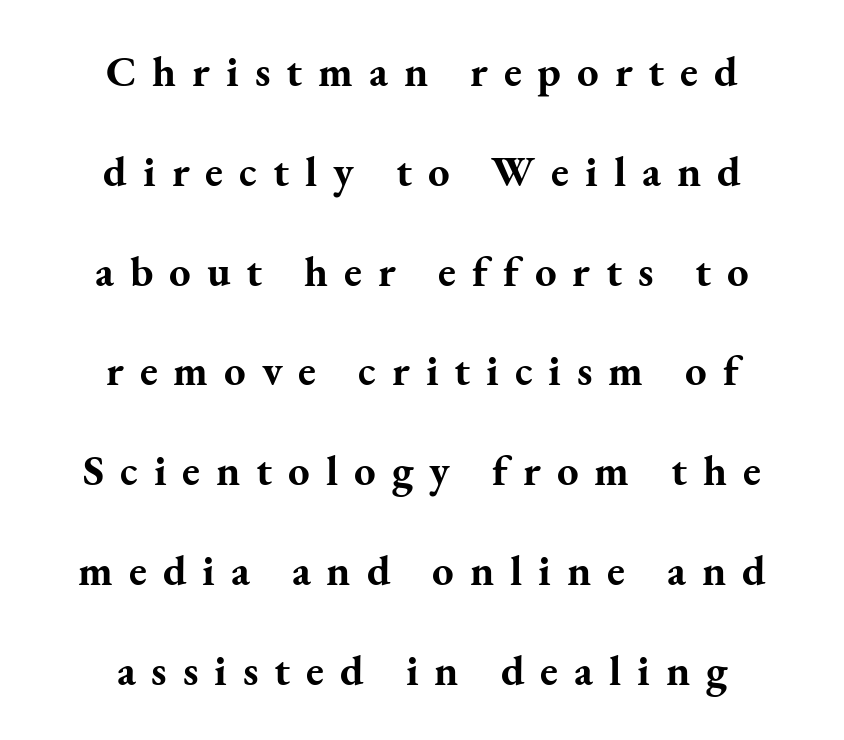
Q: Is the text bold? A: Yes.
Q: Is the text italic (slanted)? A: No, it is upright.
Q: Is the typeface a serif or a sans-serif typeface? A: Serif.
Q: Is the text underlined? A: No.
Q: How is the paragraph aligned? A: Centered.
Q: Is the spacing between letters normal or unusually wide? A: Unusually wide.
Q: Is the spacing between lines tight, normal or loose? A: Loose.
Q: Width (condensed, normal, or wide)? A: Normal.
Q: Stroke contrast? A: Medium.
Q: x-height? A: Small.
Q: Monospaced? A: No.
